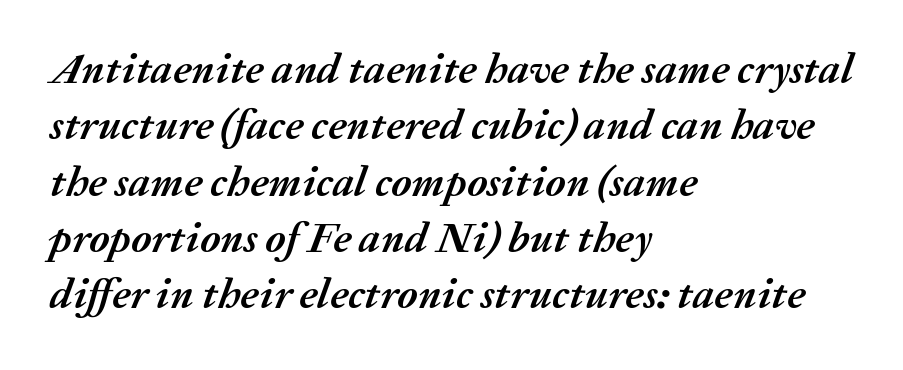
Q: Is the text bold? A: Yes.
Q: Is the text italic (slanted)? A: Yes, it leans right by about 20 degrees.
Q: Is the text underlined? A: No.
Q: How is the paragraph aligned? A: Left-aligned.
Q: Is the spacing between letters normal or unusually wide? A: Normal.
Q: Is the spacing between lines tight, normal or loose? A: Normal.
Q: Width (condensed, normal, or wide)? A: Normal.
Q: Stroke contrast? A: Medium.
Q: x-height? A: Medium.
Q: Monospaced? A: No.
